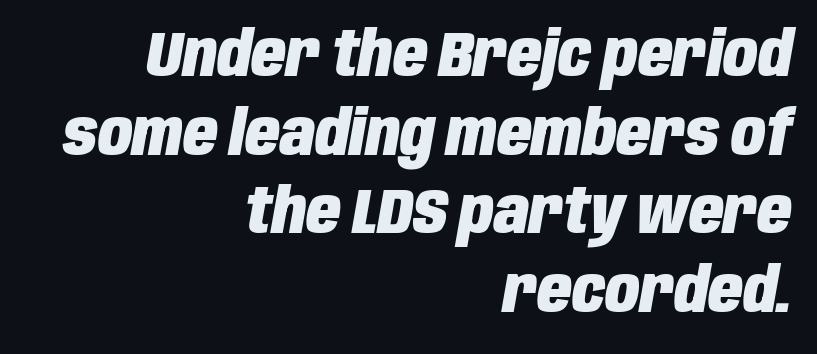
Q: Is the text bold? A: Yes.
Q: Is the text italic (slanted)? A: Yes, it leans right by about 10 degrees.
Q: Is the text underlined? A: No.
Q: How is the paragraph aligned? A: Right-aligned.
Q: Is the spacing between letters normal or unusually wide? A: Normal.
Q: Is the spacing between lines tight, normal or loose? A: Normal.
Q: Width (condensed, normal, or wide)? A: Condensed.
Q: Stroke contrast? A: Low.
Q: x-height? A: Large.
Q: Monospaced? A: No.
